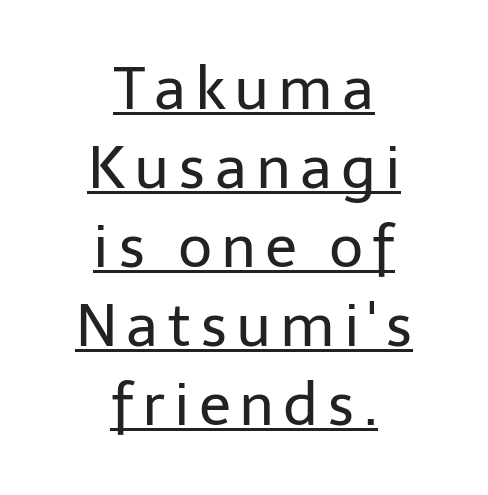
These lines are composed in type without serifs. Rendered with straight, roman letterforms. The leading is moderate, giving the passage an even texture. Alignment: centered. Students, observe the line beneath the letters — that is underlining.
